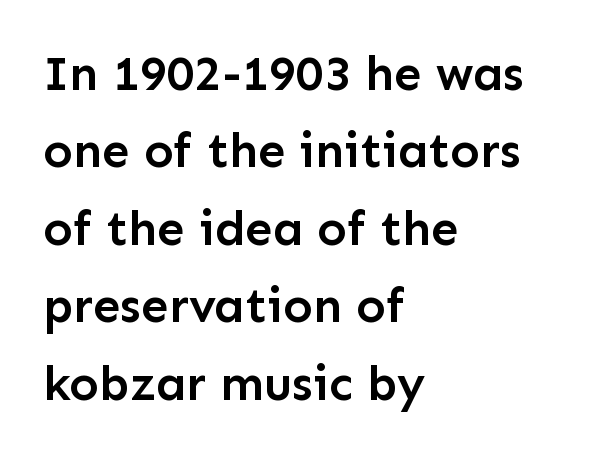
There is no visible air inserted between adjacent glyphs. It's the straight-up-and-down kind of type. Spacing verdict: proportional, widths tailored to each character. This rendering uses left alignment, leaving the right contour irregular. The passage shown is typeset with a sans-serif family.
